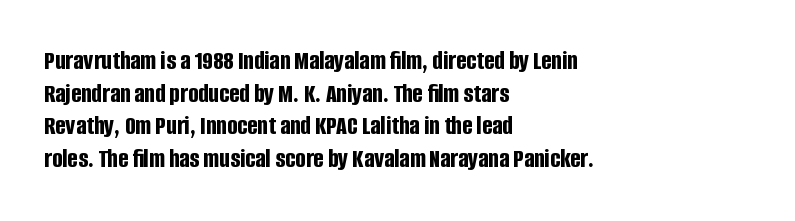
Q: Is the text bold? A: Yes.
Q: Is the text italic (slanted)? A: No, it is upright.
Q: Is the text underlined? A: No.
Q: How is the paragraph aligned? A: Left-aligned.
Q: Is the spacing between letters normal or unusually wide? A: Normal.
